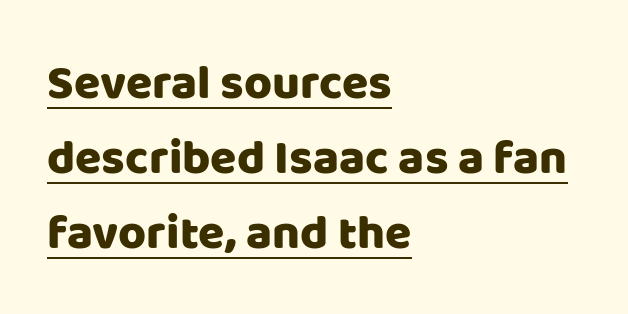
Q: Is the text italic (slanted)? A: No, it is upright.
Q: Is the typeface a serif or a sans-serif typeface? A: Sans-serif.
Q: Is the text underlined? A: Yes.
Q: How is the paragraph aligned? A: Left-aligned.
Q: Is the spacing between letters normal or unusually wide? A: Normal.
Q: Is the spacing between lines tight, normal or loose? A: Normal.
Q: Width (condensed, normal, or wide)? A: Normal.
Q: Stroke contrast? A: Low.
Q: x-height? A: Large.
Q: Monospaced? A: No.
